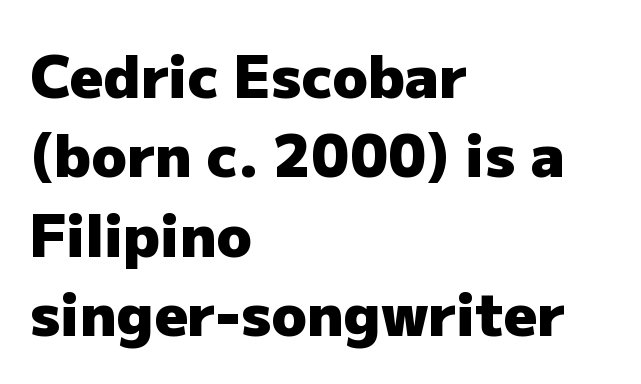
The image shows 58 px heavy sans-serif type, upright; set left-aligned, normal line spacing (1.37x), normal letter spacing, not underlined; low stroke contrast and a medium x-height.
